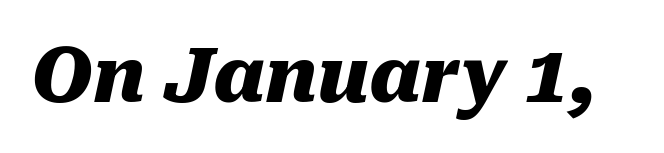
The image shows 75 px heavy type, italic (leaning right); set normal letter spacing, not underlined; medium stroke contrast and a medium x-height.
